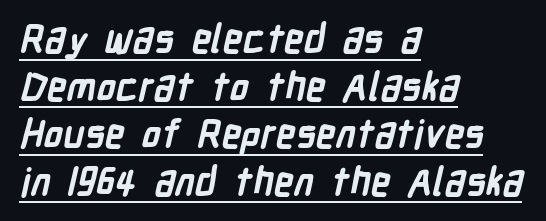
The passage shown is typed in a proportional face where columns would drift. The passage shown is emphatically bold. Observe the absence of serifs on each vertical stroke in this sample. Honestly, the letter spacing is just normal — you wouldn't notice it.
